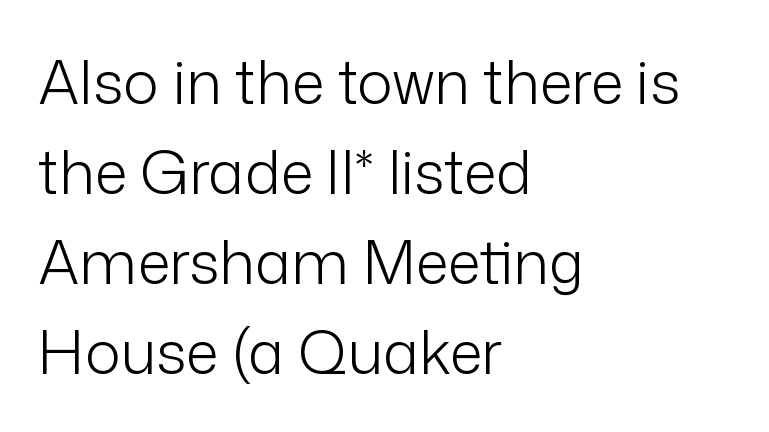
The image shows 60 px light sans-serif type, upright; set left-aligned, normal line spacing (1.5x), normal letter spacing, not underlined; low stroke contrast and a medium x-height.
